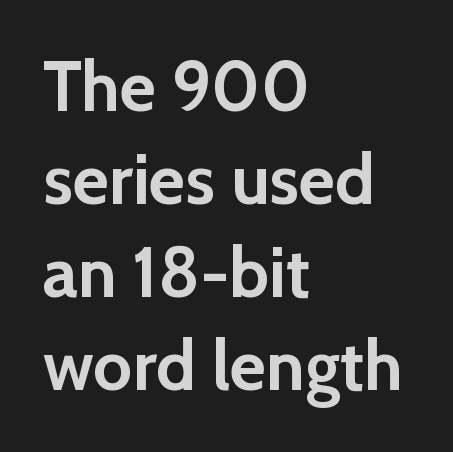
{"serif": "no", "italic": "no", "bold": "yes", "weight": "semibold", "width": "normal", "x_height": "medium", "monospaced": "no", "underline": "no", "align": "left", "line_spacing": "normal", "line_spacing_ratio": 1.33, "letter_spacing": "normal", "letter_spacing_em": 0.0, "glyph_px": 70}
